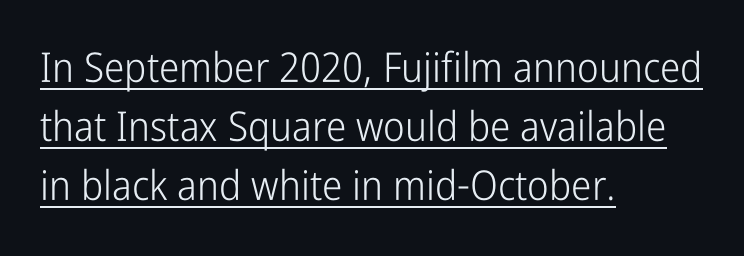
The image shows 41 px light, condensed sans-serif type, upright; set left-aligned, normal line spacing (1.44x), normal letter spacing, underlined; low stroke contrast and a medium x-height.
